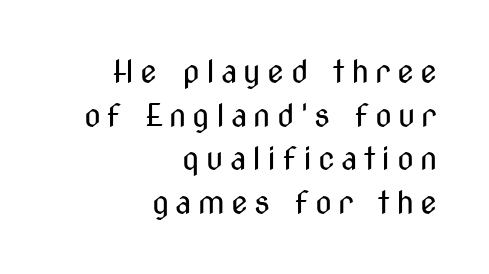
Q: Is the text bold? A: No.
Q: Is the text italic (slanted)? A: No, it is upright.
Q: Is the typeface a serif or a sans-serif typeface? A: Sans-serif.
Q: Is the text underlined? A: No.
Q: How is the paragraph aligned? A: Right-aligned.
Q: Is the spacing between letters normal or unusually wide? A: Unusually wide.
Q: Is the spacing between lines tight, normal or loose? A: Normal.
Q: Width (condensed, normal, or wide)? A: Condensed.
Q: Stroke contrast? A: Medium.
Q: x-height? A: Medium.
Q: Monospaced? A: No.
